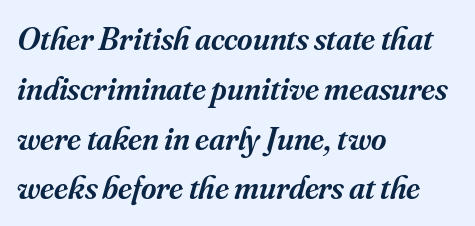
{"serif": "yes", "italic": "yes", "lean": "right", "slant_degrees": 16, "bold": "semi", "weight": "semibold", "width": "normal", "stroke_contrast": "medium", "x_height": "small", "monospaced": "no", "underline": "no", "align": "left", "line_spacing": "normal", "line_spacing_ratio": 1.51, "letter_spacing": "normal", "letter_spacing_em": 0.0, "glyph_px": 33}
